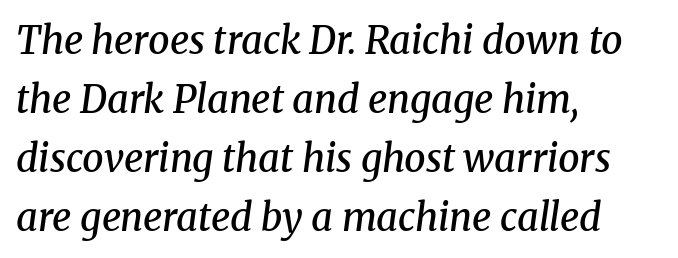
{"serif": "yes", "italic": "yes", "lean": "right", "slant_degrees": 8, "bold": "semi", "weight": "semibold", "width": "normal", "stroke_contrast": "medium", "x_height": "medium", "monospaced": "no", "underline": "no", "align": "left", "line_spacing": "normal", "line_spacing_ratio": 1.55, "letter_spacing": "normal", "letter_spacing_em": 0.0, "glyph_px": 38}
